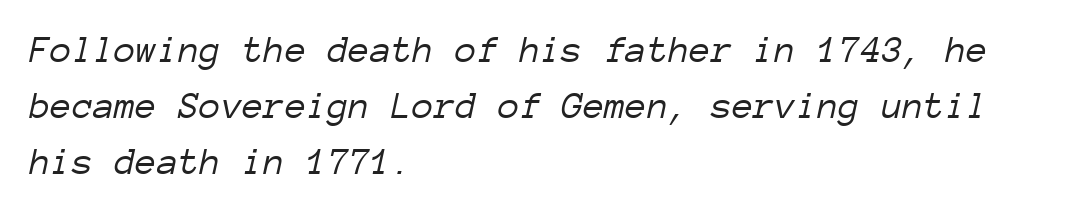
Q: Is the text bold? A: No.
Q: Is the text italic (slanted)? A: Yes, it leans right by about 12 degrees.
Q: Is the text underlined? A: No.
Q: How is the paragraph aligned? A: Left-aligned.
Q: Is the spacing between letters normal or unusually wide? A: Normal.
Q: Is the spacing between lines tight, normal or loose? A: Normal.
Q: Width (condensed, normal, or wide)? A: Normal.
Q: Stroke contrast? A: Low.
Q: x-height? A: Medium.
Q: Monospaced? A: Yes.
